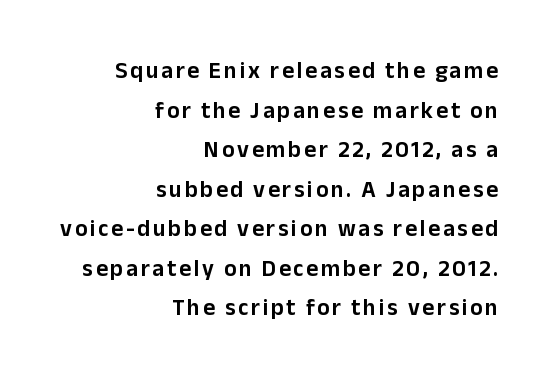
{"italic": "no", "underline": "no", "align": "right", "line_spacing_ratio": 1.72, "glyph_px": 23}
